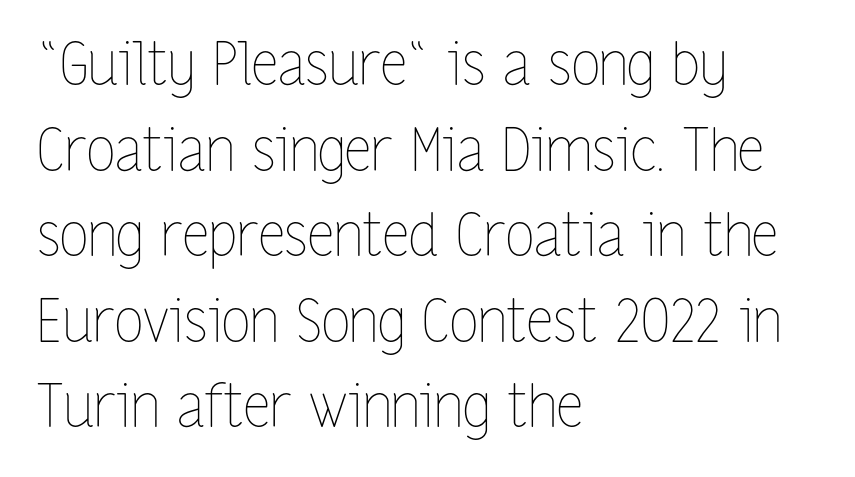
Descenders are the only things crossing below the line. Nothing unusual about the tracking: characters are spaced as the font intends. The lines are quadded left. This sample has the flowing, uneven cadence of proportional lettering. If you drew a line through each stem, it would be perfectly vertical. Stroke mass is kept to a normal reading level or below.
